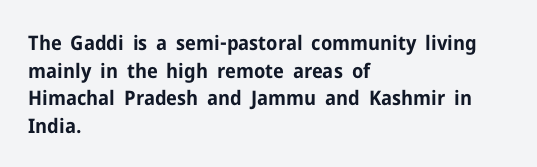
Is the letter spacing exaggerated? No — it looks like the ordinary default. Does the weight exceed regular? Yes, all the way to bold. Layout note: lines flush left. Notice how the stems are strictly vertical — no italics here.
